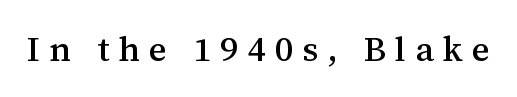
The image shows 35 px serif type, upright; set unusually wide letter spacing (+0.26 em), not underlined; medium stroke contrast and a medium x-height.
